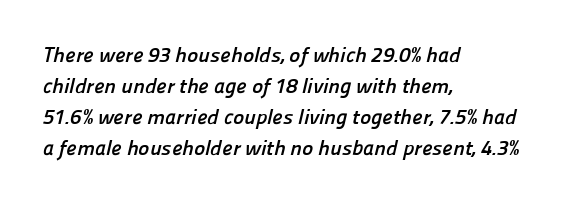
Q: Is the text bold? A: Yes.
Q: Is the text underlined? A: No.
Q: How is the paragraph aligned? A: Left-aligned.
Q: Is the spacing between letters normal or unusually wide? A: Normal.
Q: Is the spacing between lines tight, normal or loose? A: Normal.
